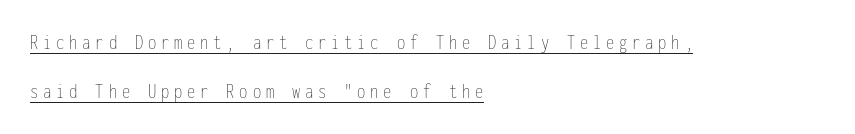
The image shows 22 px text type, upright; set left-aligned, loose line spacing (2.23x), unusually wide letter spacing (+0.22 em), underlined.
